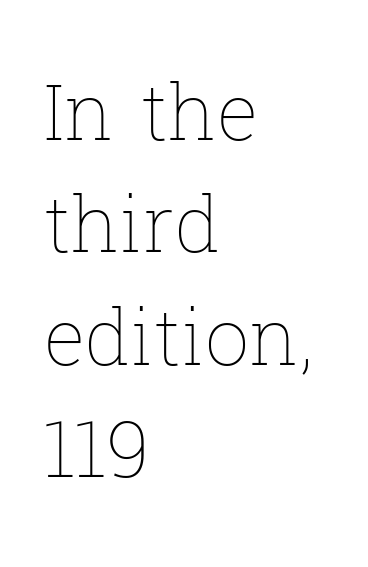
The image shows 78 px thin type, upright; set left-aligned, normal line spacing (1.44x), normal letter spacing, not underlined; low stroke contrast and a medium x-height.
